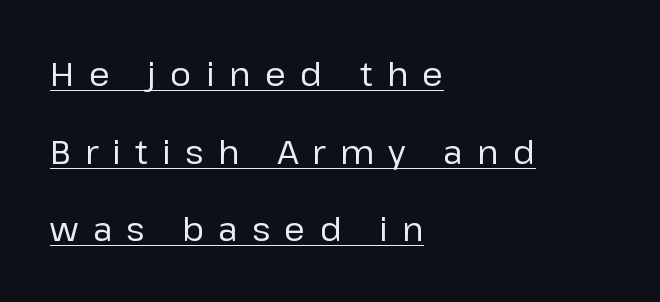
The image shows 33 px regular-weight sans-serif type, upright; set left-aligned, loose line spacing (2.35x), unusually wide letter spacing (+0.44 em), underlined; low stroke contrast and a medium x-height.
